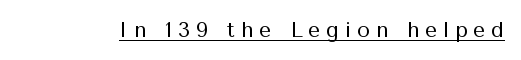
{"italic": "no", "bold": "no", "underline": "yes", "letter_spacing": "wide", "letter_spacing_em": 0.28, "glyph_px": 21}
